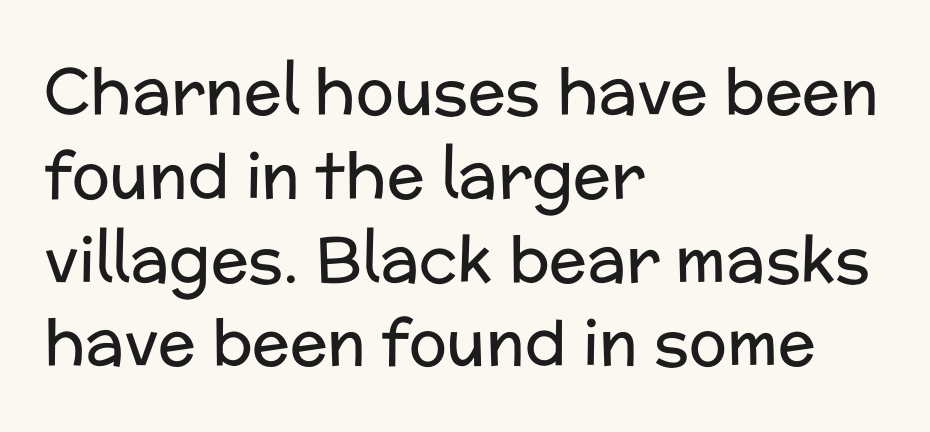
The image shows 63 px regular-weight sans-serif type, upright; set left-aligned, normal line spacing (1.33x), normal letter spacing, not underlined; low stroke contrast and a medium x-height.
